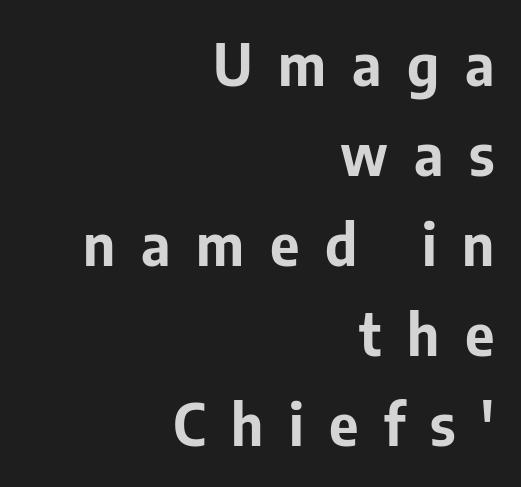
The image shows 57 px bold sans-serif type, upright; set right-aligned, normal line spacing (1.58x), unusually wide letter spacing (+0.45 em), not underlined; low stroke contrast and a medium x-height.
